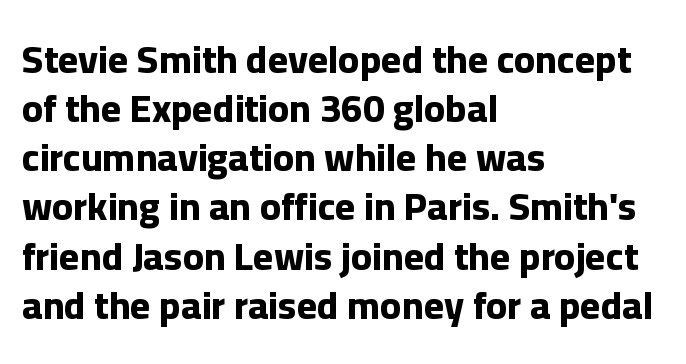
The image shows 39 px bold sans-serif type, upright; set left-aligned, normal line spacing (1.26x), normal letter spacing, not underlined; low stroke contrast and a medium x-height.
